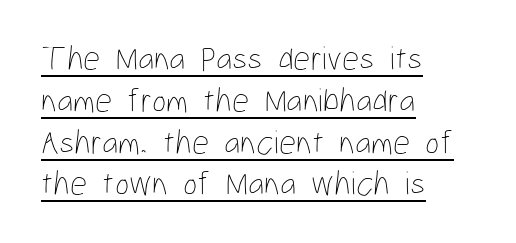
The paragraph has a hard left edge and a soft right edge. This sample carries an underscore along the baseline area. Weight: in the light-to-regular range. How are the letters spaced? Ordinarily, with no added tracking. Posture: vertical.
